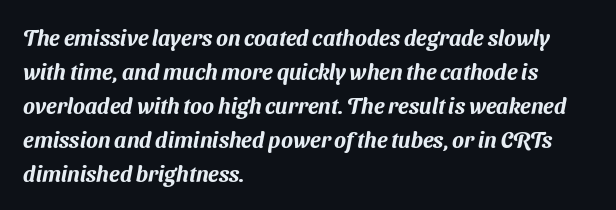
Q: Is the text underlined? A: No.
Q: How is the paragraph aligned? A: Left-aligned.
Q: Is the spacing between letters normal or unusually wide? A: Normal.
Q: Is the spacing between lines tight, normal or loose? A: Normal.
